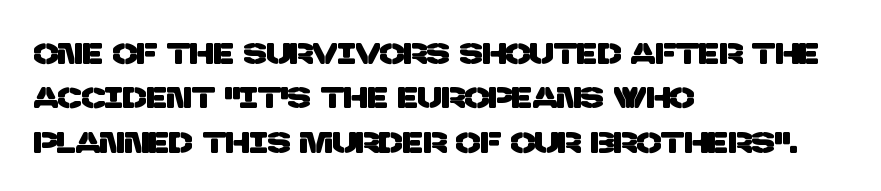
Unmarked baselines from the first word to the last. Each line starts at the same left margin while the right side varies. What kind of face is this? One without serifs — a sans. Between one letter and the next there's only the usual sliver of space. Character widths vary here, with narrow letters taking less room than wide ones. These lines sit exactly where default settings would place them.
